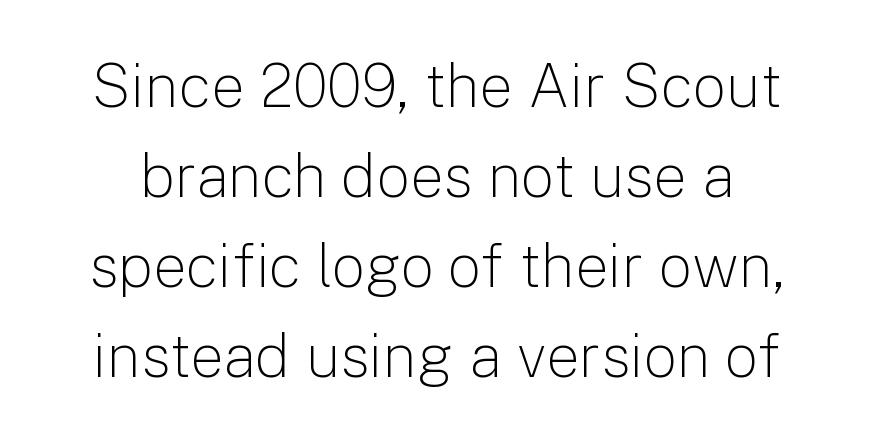
{"serif": "no", "italic": "no", "bold": "no", "weight": "light", "width": "normal", "stroke_contrast": "low", "x_height": "medium", "monospaced": "no", "underline": "no", "line_spacing": "normal", "line_spacing_ratio": 1.5, "letter_spacing": "normal", "letter_spacing_em": 0.0, "glyph_px": 60}
